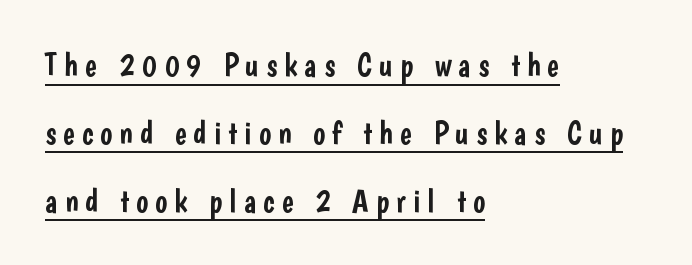
Airy leading. This rendering employs a face without finishing strokes, i.e., a sans-serif. The words here are underlined. The tracking reads as deliberately expanded to a designer's eye. Caption: multi-line text, flush left, ragged right. Here the designer chose a conventional face with non-uniform glyph widths.
